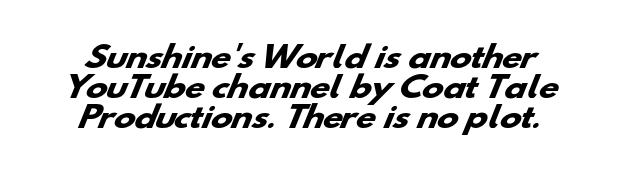
The image shows 29 px heavy, wide sans-serif type; set tight line spacing (1.04x), normal letter spacing, not underlined; low stroke contrast and a small x-height.
